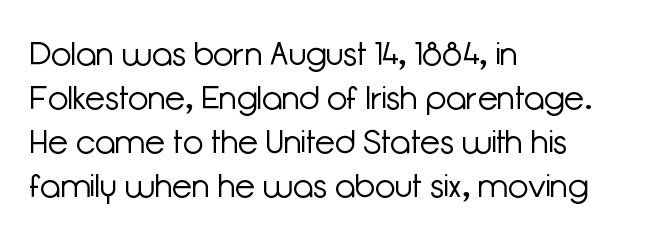
Q: Is the text bold? A: No.
Q: Is the text italic (slanted)? A: No, it is upright.
Q: Is the typeface a serif or a sans-serif typeface? A: Sans-serif.
Q: Is the text underlined? A: No.
Q: How is the paragraph aligned? A: Left-aligned.
Q: Is the spacing between letters normal or unusually wide? A: Normal.
Q: Is the spacing between lines tight, normal or loose? A: Normal.
Q: Width (condensed, normal, or wide)? A: Normal.
Q: Stroke contrast? A: Low.
Q: x-height? A: Medium.
Q: Monospaced? A: No.
